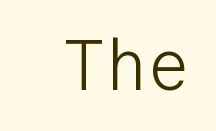
The image shows 71 px light sans-serif type, upright, monospaced; set normal letter spacing, not underlined; low stroke contrast and a medium x-height.
